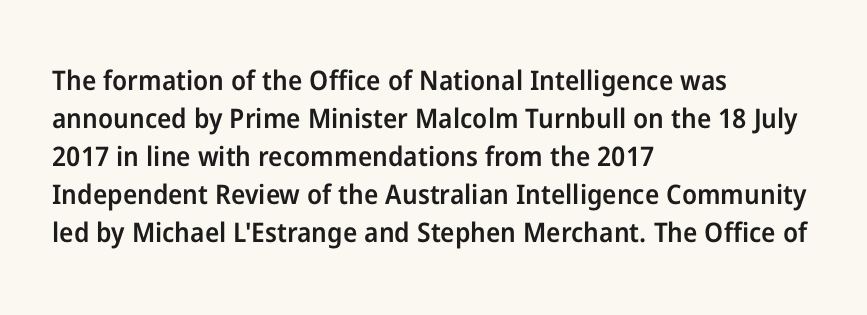
{"italic": "no", "bold": "semi", "underline": "no", "align": "left", "line_spacing": "normal", "line_spacing_ratio": 1.41, "letter_spacing": "normal", "letter_spacing_em": 0.0, "glyph_px": 27}
